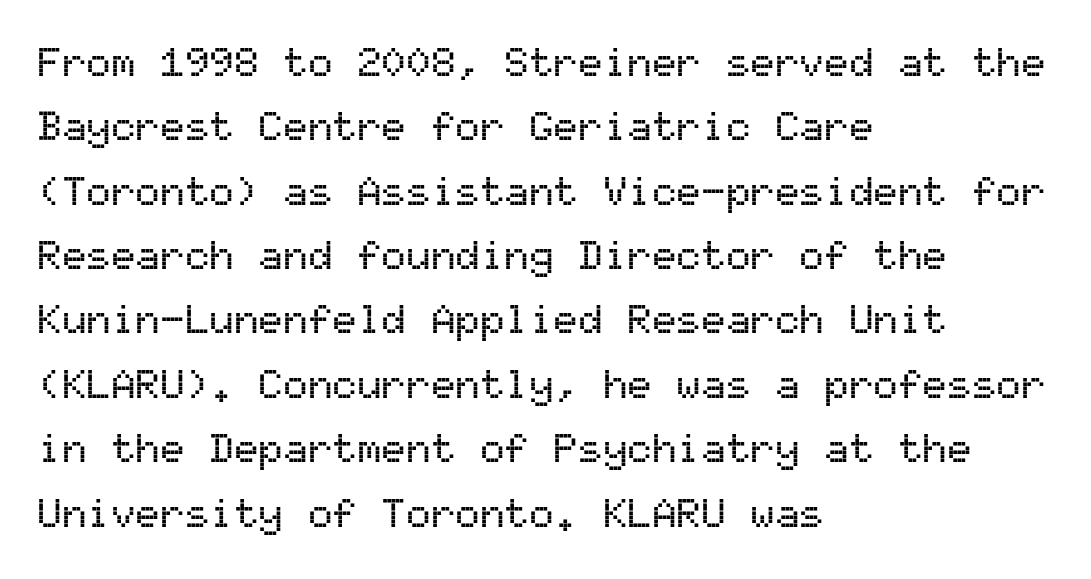
The image shows 41 px sans-serif type, upright, monospaced; set left-aligned, normal line spacing (1.57x), normal letter spacing, not underlined; medium stroke contrast and a medium x-height.
